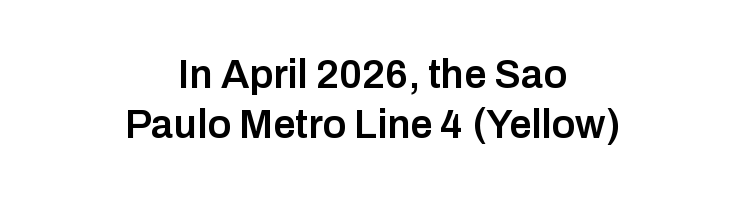
Q: Is the text bold? A: Semi-bold.
Q: Is the text italic (slanted)? A: No, it is upright.
Q: Is the typeface a serif or a sans-serif typeface? A: Sans-serif.
Q: Is the text underlined? A: No.
Q: How is the paragraph aligned? A: Centered.
Q: Is the spacing between letters normal or unusually wide? A: Normal.
Q: Width (condensed, normal, or wide)? A: Normal.
Q: Stroke contrast? A: Low.
Q: x-height? A: Medium.
Q: Monospaced? A: No.
